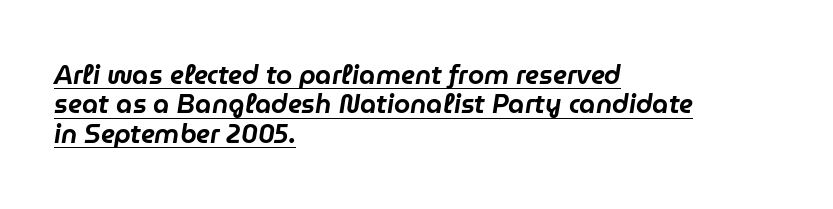
Q: Is the text italic (slanted)? A: Yes, it leans right by about 9 degrees.
Q: Is the text underlined? A: Yes.
Q: How is the paragraph aligned? A: Left-aligned.
Q: Is the spacing between letters normal or unusually wide? A: Normal.
Q: Is the spacing between lines tight, normal or loose? A: Tight.
